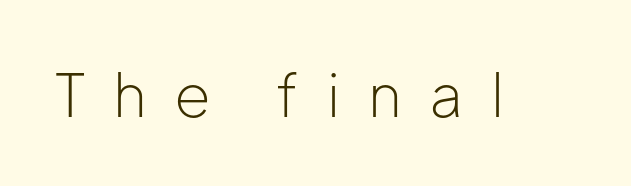
Q: Is the text bold? A: No.
Q: Is the text italic (slanted)? A: No, it is upright.
Q: Is the typeface a serif or a sans-serif typeface? A: Sans-serif.
Q: Is the text underlined? A: No.
Q: Is the spacing between letters normal or unusually wide? A: Unusually wide.
Q: Width (condensed, normal, or wide)? A: Normal.
Q: Stroke contrast? A: Low.
Q: x-height? A: Medium.
Q: Monospaced? A: No.
